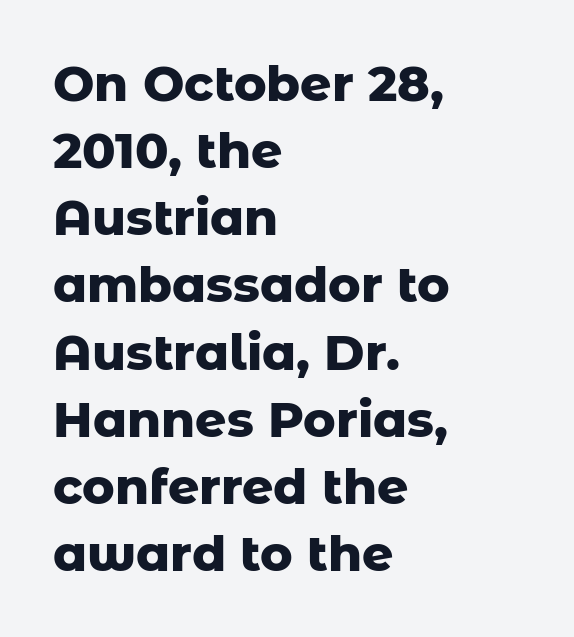
Q: Is the text bold? A: Yes.
Q: Is the text italic (slanted)? A: No, it is upright.
Q: Is the typeface a serif or a sans-serif typeface? A: Sans-serif.
Q: Is the text underlined? A: No.
Q: How is the paragraph aligned? A: Left-aligned.
Q: Is the spacing between letters normal or unusually wide? A: Normal.
Q: Is the spacing between lines tight, normal or loose? A: Normal.
Q: Width (condensed, normal, or wide)? A: Normal.
Q: Stroke contrast? A: Low.
Q: x-height? A: Medium.
Q: Monospaced? A: No.
